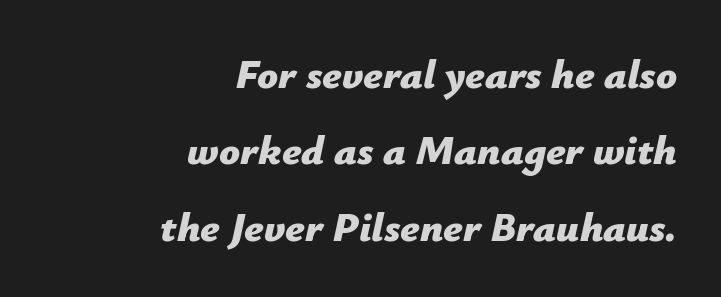
{"italic": "yes", "lean": "right", "slant_degrees": 12, "bold": "yes", "weight": "bold", "width": "normal", "stroke_contrast": "low", "x_height": "medium", "monospaced": "no", "underline": "no", "align": "right", "line_spacing_ratio": 1.86, "letter_spacing": "normal", "letter_spacing_em": 0.0, "glyph_px": 41}
